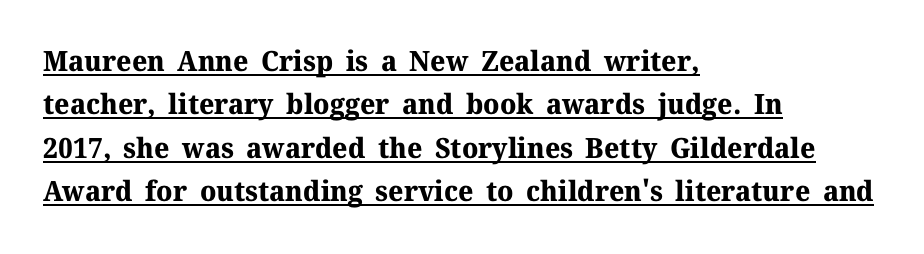
In terms of weight, the rendering is a true, heavy bold. A serif font was chosen for this passage. The horizontal fit of the characters is conventional and even. In CSS terms this would be text-align: left. A typographer would call this underscored text. Note the varied advance widths — an 'i' is clearly narrower than an 'm'.
